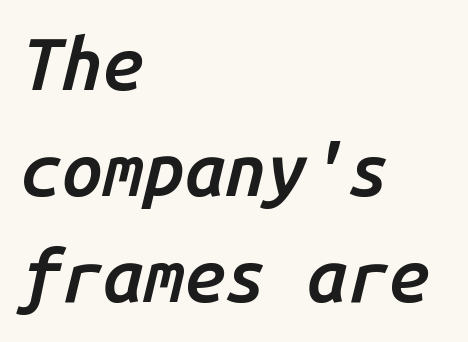
Do the characters align in a grid? Yes, the font is monospaced. Where is the straight margin? On the left. Nothing unusual about the tracking: characters are spaced as the font intends. Moderately thickened strokes mark this as semibold type. Notice how the stems are inclined rather than vertical — that's the hallmark of italics. The foot of each line stays bare and open.
